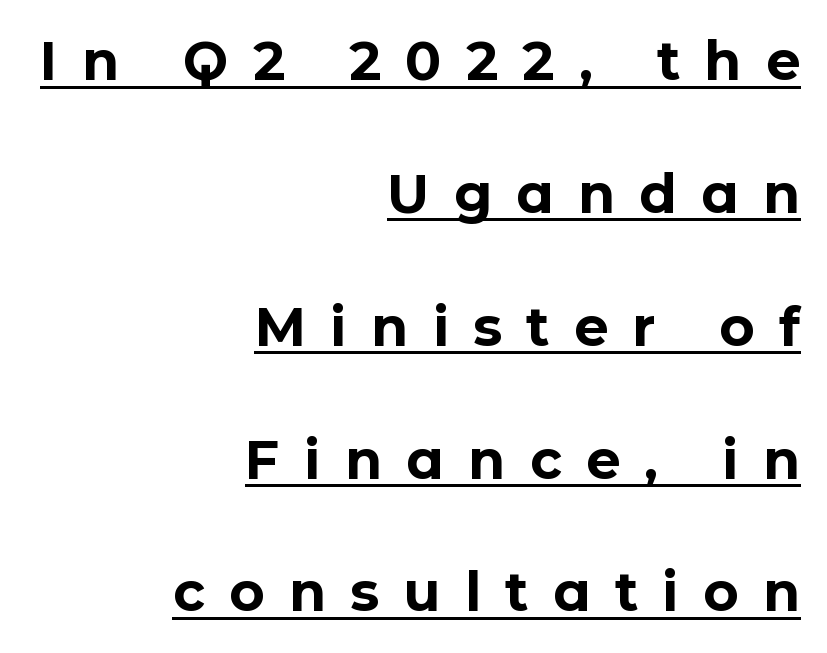
The image shows 54 px bold sans-serif type, upright; set right-aligned, loose line spacing (2.46x), unusually wide letter spacing (+0.45 em), underlined; low stroke contrast and a medium x-height.
